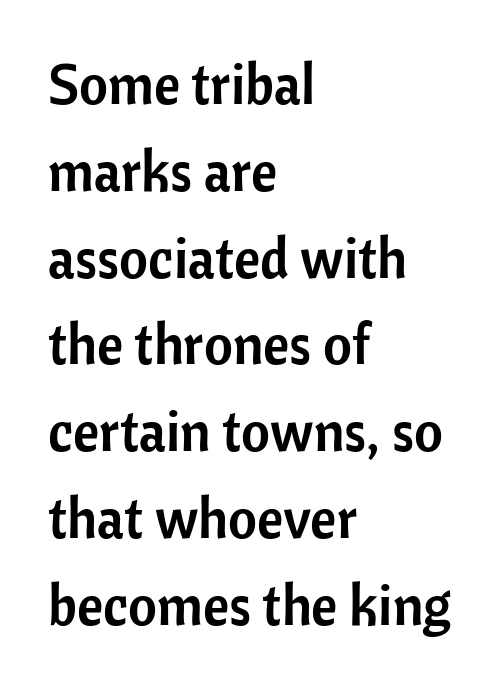
{"serif": "no", "italic": "no", "width": "normal", "stroke_contrast": "low", "x_height": "medium", "monospaced": "no", "underline": "no", "align": "left", "line_spacing": "normal", "line_spacing_ratio": 1.55, "letter_spacing": "normal", "letter_spacing_em": 0.0, "glyph_px": 56}
